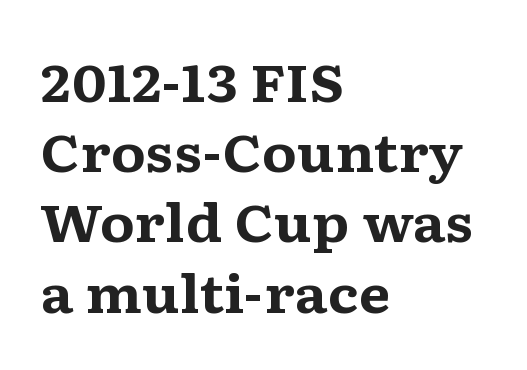
Q: Is the text bold? A: Yes.
Q: Is the text italic (slanted)? A: No, it is upright.
Q: Is the typeface a serif or a sans-serif typeface? A: Serif.
Q: Is the text underlined? A: No.
Q: How is the paragraph aligned? A: Left-aligned.
Q: Is the spacing between letters normal or unusually wide? A: Normal.
Q: Is the spacing between lines tight, normal or loose? A: Normal.
Q: Width (condensed, normal, or wide)? A: Wide.
Q: Stroke contrast? A: Medium.
Q: x-height? A: Medium.
Q: Monospaced? A: No.
